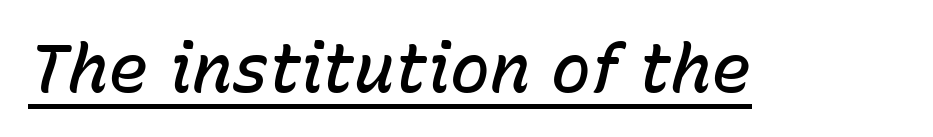
{"italic": "yes", "lean": "right", "slant_degrees": 15, "bold": "semi", "weight": "semibold", "width": "normal", "stroke_contrast": "low", "x_height": "medium", "monospaced": "no", "underline": "yes", "letter_spacing": "normal", "letter_spacing_em": 0.0, "glyph_px": 67}
